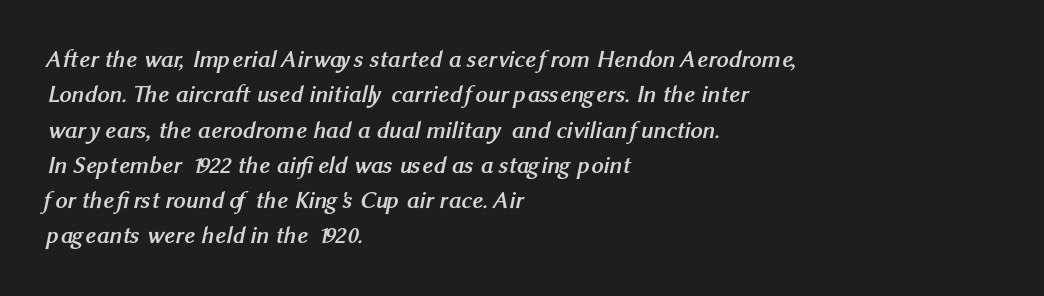
Nobody drew a line under any word here. If you drew a ruler down the left edge, every line would touch it. Is the type bold? Yes — the strokes are clearly thick and heavy. The tracking reads as untouched default to a designer's eye. Rows of type keep a routine distance in the vertical direction.
